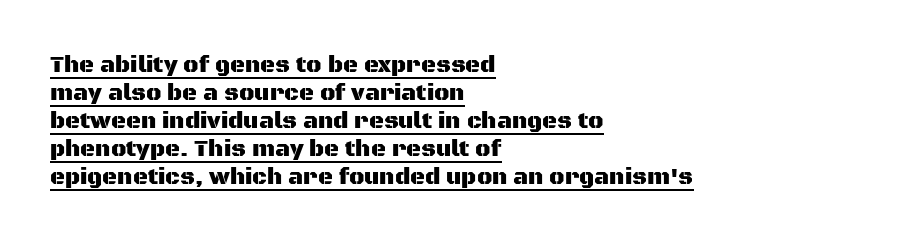
Q: Is the text italic (slanted)? A: No, it is upright.
Q: Is the text underlined? A: Yes.
Q: How is the paragraph aligned? A: Left-aligned.
Q: Is the spacing between letters normal or unusually wide? A: Normal.
